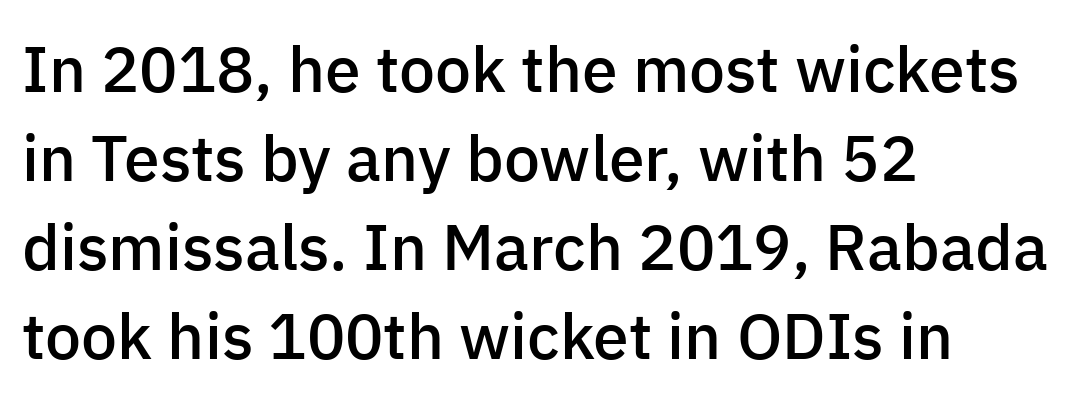
Q: Is the text bold? A: Semi-bold.
Q: Is the text italic (slanted)? A: No, it is upright.
Q: Is the typeface a serif or a sans-serif typeface? A: Sans-serif.
Q: Is the text underlined? A: No.
Q: How is the paragraph aligned? A: Left-aligned.
Q: Is the spacing between letters normal or unusually wide? A: Normal.
Q: Is the spacing between lines tight, normal or loose? A: Normal.
Q: Width (condensed, normal, or wide)? A: Normal.
Q: Stroke contrast? A: Low.
Q: x-height? A: Medium.
Q: Monospaced? A: No.
